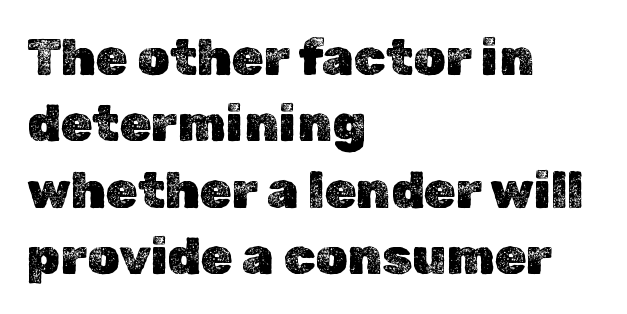
{"italic": "no", "width": "normal", "x_height": "medium", "monospaced": "no", "underline": "no", "align": "left", "line_spacing": "normal", "line_spacing_ratio": 1.3, "letter_spacing": "normal", "letter_spacing_em": 0.0, "glyph_px": 51}
